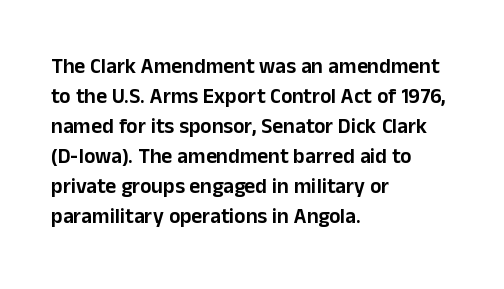
The gaps between neighbouring characters are ordinary and unremarkable. This rendering uses left alignment, leaving the right contour irregular. Horizontal bands of white between lines are of average thickness. The strip under each line holds only bare page. It's the straight-up-and-down kind of type.
